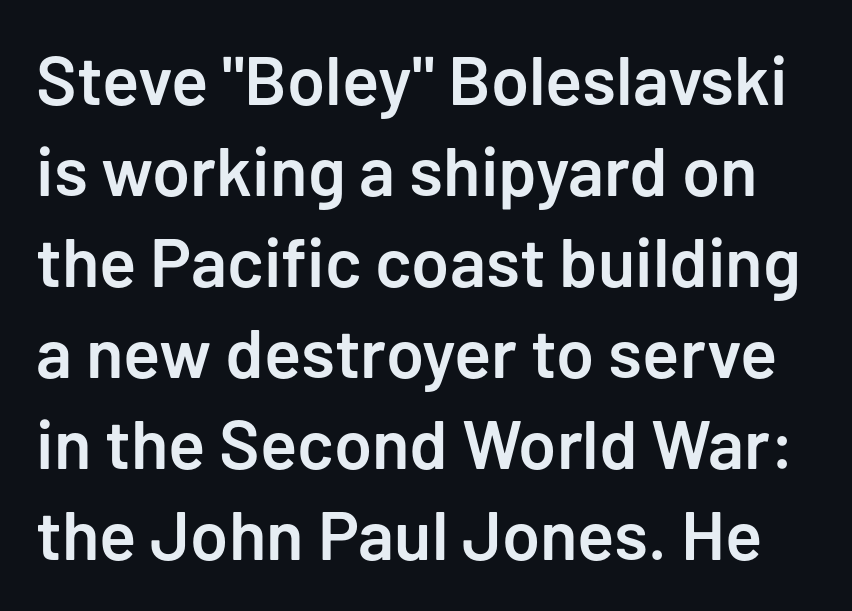
The image shows 69 px semibold sans-serif type, upright; set normal line spacing (1.32x), normal letter spacing, not underlined; low stroke contrast and a medium x-height.
